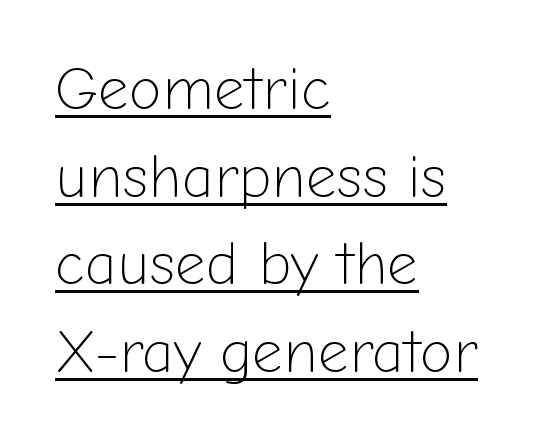
The image shows 60 px light sans-serif type, upright; set left-aligned, normal line spacing (1.46x), normal letter spacing, underlined; low stroke contrast and a medium x-height.
